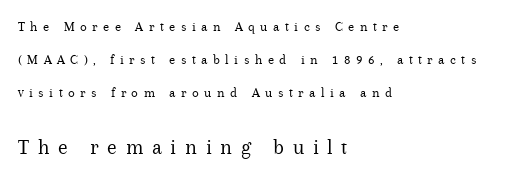
Q: Is the text bold? A: No.
Q: Is the text italic (slanted)? A: No, it is upright.
Q: Is the text underlined? A: No.
Q: How is the paragraph aligned? A: Left-aligned.
Q: Is the spacing between letters normal or unusually wide? A: Unusually wide.
Q: Is the spacing between lines tight, normal or loose? A: Loose.
Q: Which block of text is set in a larger size, the first (top) or the second (bottom)? A: The second (bottom) one.
